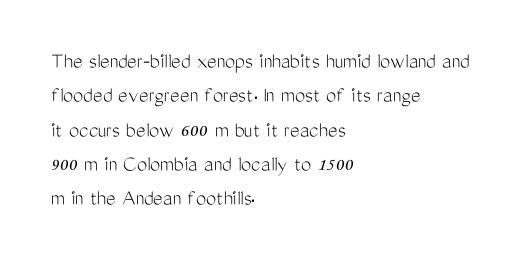
{"italic": "no", "bold": "no", "underline": "no", "align": "left", "line_spacing": "normal", "line_spacing_ratio": 1.49, "letter_spacing": "normal", "letter_spacing_em": 0.0, "glyph_px": 23}
